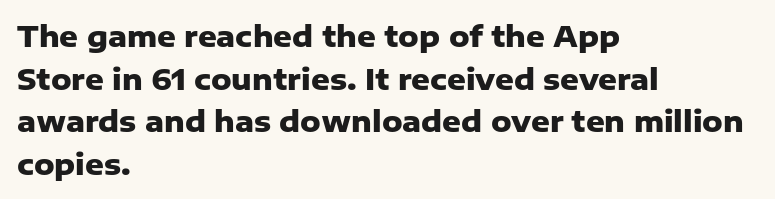
Observe the ordinary spacing: letters are neighbours, not strangers. Plenty of ink on the page — the face is bold. This sample uses an upright cut, with every glyph sitting square on the baseline. In terms of leading, this rendering sits right in the middle. The space beneath each line is pristine and unruled. Alignment: flush left.
